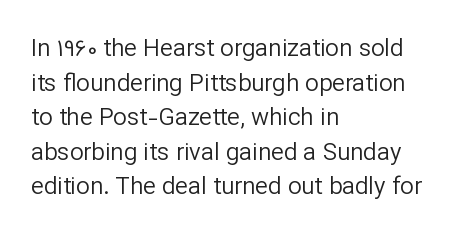
Regarding leading, the lines here are spaced in the standard way. The letters look calm and open, with moderate or lighter stems. Layout note: lines flush left. The rendering keeps characters at their native spacing. The lettering stays uniformly vertical, giving the passage a roman look. Underline: absent.
